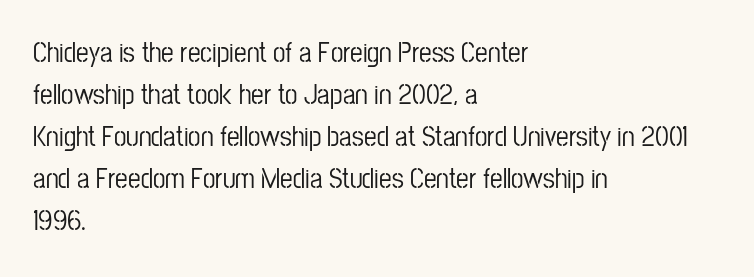
The image shows 28 px condensed sans-serif type, upright; set left-aligned, normal line spacing (1.5x), normal letter spacing, not underlined; low stroke contrast and a medium x-height.
